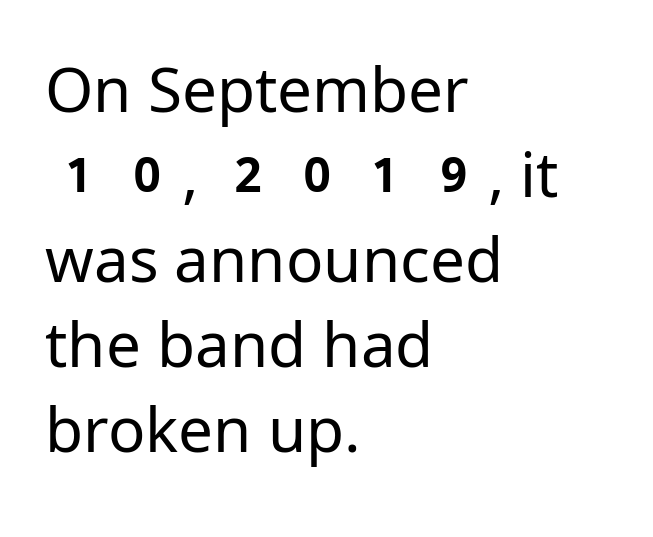
The image shows 62 px regular-weight sans-serif type, upright; set left-aligned, normal line spacing (1.37x), normal letter spacing, not underlined; low stroke contrast and a medium x-height.
